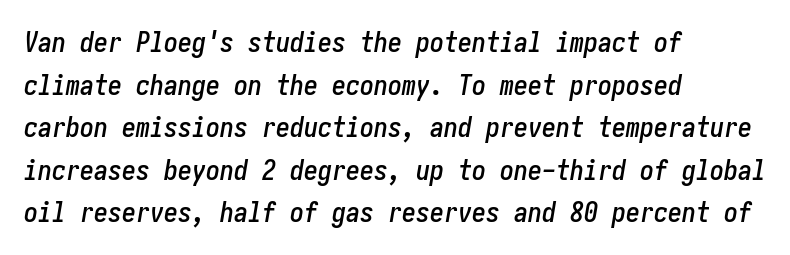
{"italic": "yes", "lean": "right", "slant_degrees": 10, "width": "condensed", "stroke_contrast": "low", "x_height": "medium", "underline": "no", "align": "left", "line_spacing": "normal", "line_spacing_ratio": 1.52, "letter_spacing": "normal", "letter_spacing_em": 0.0, "glyph_px": 28}
